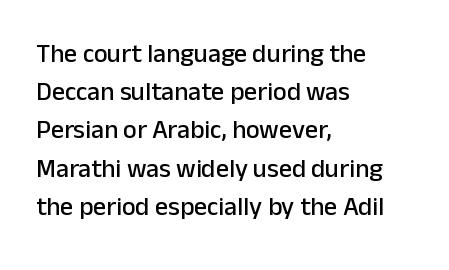
Q: Is the text italic (slanted)? A: No, it is upright.
Q: Is the text underlined? A: No.
Q: How is the paragraph aligned? A: Left-aligned.
Q: Is the spacing between letters normal or unusually wide? A: Normal.
Q: Is the spacing between lines tight, normal or loose? A: Normal.
